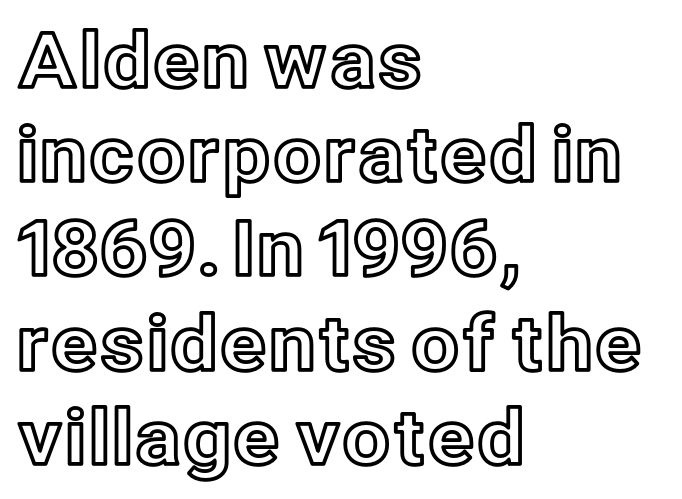
{"italic": "no", "width": "normal", "x_height": "medium", "monospaced": "no", "underline": "no", "align": "left", "line_spacing_ratio": 1.24, "letter_spacing": "normal", "letter_spacing_em": 0.0, "glyph_px": 76}
